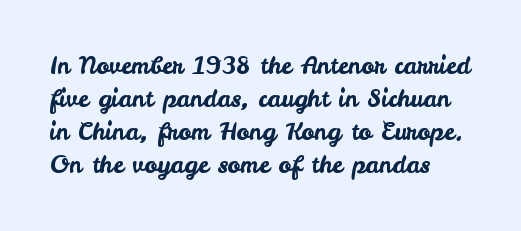
The image shows 24 px text type; set left-aligned, normal line spacing (1.38x), normal letter spacing, not underlined.
